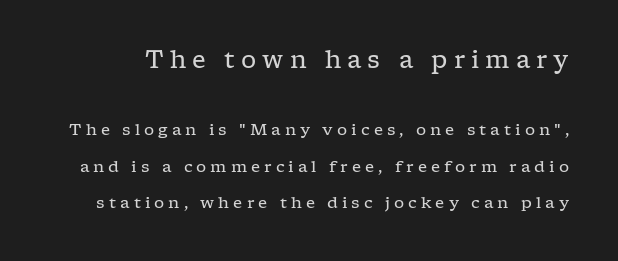
{"italic": "no", "bold": "no", "underline": "no", "line_spacing": "loose", "line_spacing_ratio": 2.26, "letter_spacing": "wide", "letter_spacing_em": 0.25, "larger_block": "first", "size_ratio": 1.5, "glyph_px": 24}
